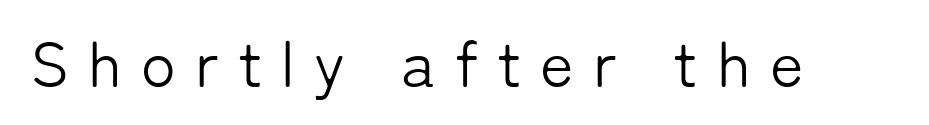
The image shows 64 px light sans-serif type, upright; set unusually wide letter spacing (+0.3 em), not underlined; low stroke contrast and a medium x-height.
